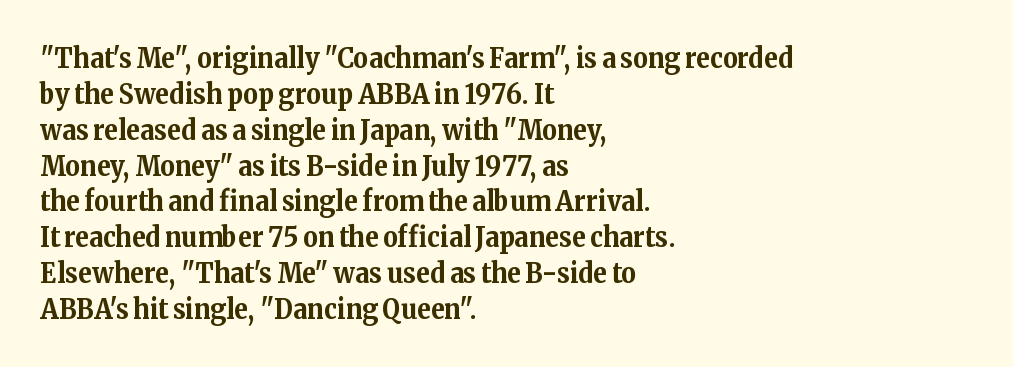
Q: Is the text bold? A: Yes.
Q: Is the text italic (slanted)? A: No, it is upright.
Q: Is the typeface a serif or a sans-serif typeface? A: Serif.
Q: Is the text underlined? A: No.
Q: How is the paragraph aligned? A: Left-aligned.
Q: Is the spacing between letters normal or unusually wide? A: Normal.
Q: Is the spacing between lines tight, normal or loose? A: Normal.
Q: Width (condensed, normal, or wide)? A: Normal.
Q: Stroke contrast? A: Medium.
Q: x-height? A: Medium.
Q: Monospaced? A: No.
